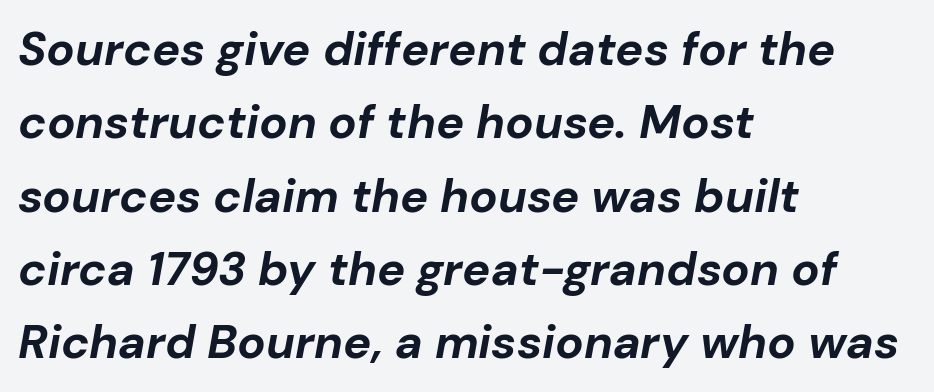
The image shows 47 px bold type, italic (leaning right); set left-aligned, normal line spacing (1.56x), normal letter spacing, not underlined; low stroke contrast and a medium x-height.
